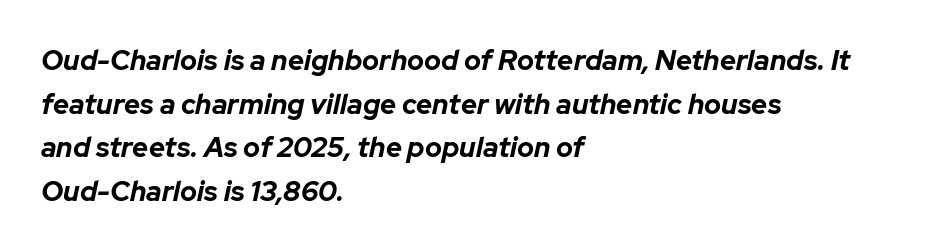
{"italic": "yes", "lean": "right", "slant_degrees": 12, "bold": "yes", "weight": "bold", "width": "normal", "stroke_contrast": "low", "x_height": "medium", "monospaced": "no", "underline": "no", "align": "left", "line_spacing": "normal", "line_spacing_ratio": 1.56, "letter_spacing": "normal", "letter_spacing_em": 0.0, "glyph_px": 28}
